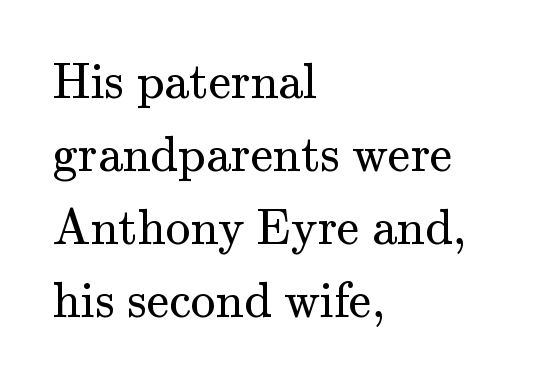
{"serif": "yes", "italic": "no", "bold": "no", "weight": "regular", "width": "normal", "stroke_contrast": "medium", "x_height": "small", "monospaced": "no", "underline": "no", "align": "left", "line_spacing": "normal", "line_spacing_ratio": 1.46, "letter_spacing": "normal", "letter_spacing_em": 0.0, "glyph_px": 50}
